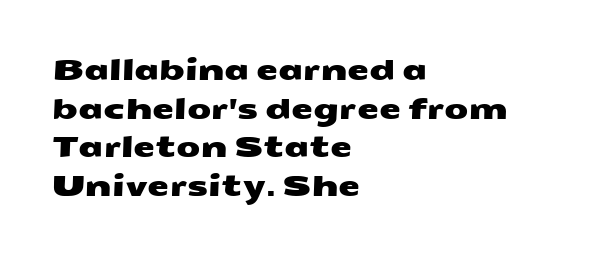
Q: Is the typeface a serif or a sans-serif typeface? A: Sans-serif.
Q: Is the text underlined? A: No.
Q: How is the paragraph aligned? A: Left-aligned.
Q: Is the spacing between letters normal or unusually wide? A: Normal.
Q: Is the spacing between lines tight, normal or loose? A: Normal.
Q: Width (condensed, normal, or wide)? A: Wide.
Q: Stroke contrast? A: Medium.
Q: x-height? A: Medium.
Q: Monospaced? A: No.
